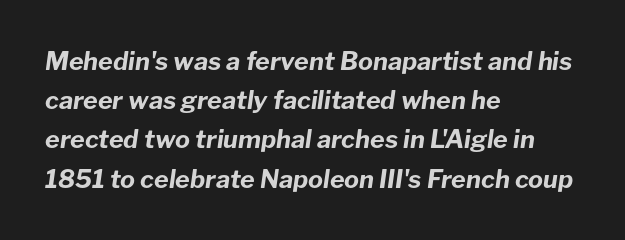
Q: Is the text bold? A: Yes.
Q: Is the text italic (slanted)? A: Yes, it leans right by about 8 degrees.
Q: Is the text underlined? A: No.
Q: How is the paragraph aligned? A: Left-aligned.
Q: Is the spacing between letters normal or unusually wide? A: Normal.
Q: Is the spacing between lines tight, normal or loose? A: Normal.
